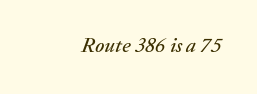
The image shows 21 px text type, italic (leaning right); set normal letter spacing, not underlined.
